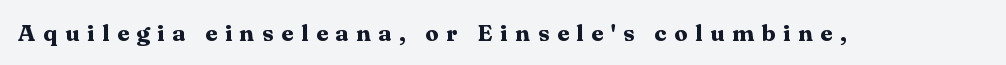
The axis of the letterforms is exactly vertical. Anything drawn beneath the words? Only blank space. Students, this is bold: see how much ink each stroke carries. What stands out about the letter spacing? Its width — letters are far apart.
